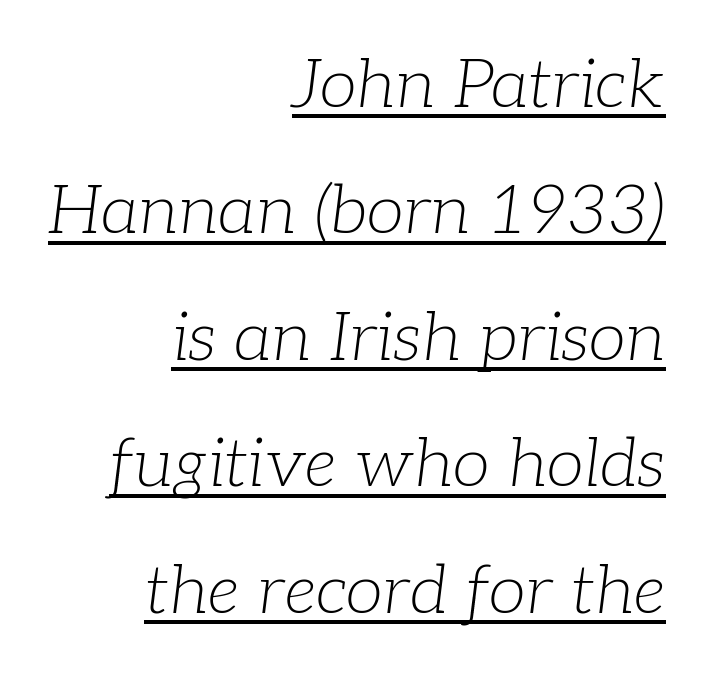
To sum up the face: it has serifs. Varying glyph widths throughout — classic text-font behaviour. The font's italic variant was chosen for this text. Alignment: flush right. Is the stroke heavy? The answer is a plain regular-or-lighter. A typesetter would call this zero additional tracking.
